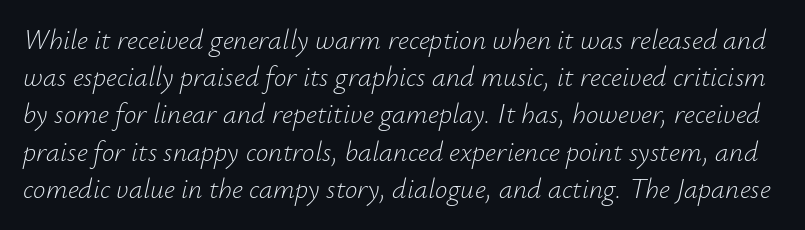
Q: Is the text bold? A: No.
Q: Is the text italic (slanted)? A: Yes, it leans right by about 12 degrees.
Q: Is the text underlined? A: No.
Q: Is the spacing between letters normal or unusually wide? A: Normal.
Q: Is the spacing between lines tight, normal or loose? A: Normal.
Q: Width (condensed, normal, or wide)? A: Normal.
Q: Stroke contrast? A: Low.
Q: x-height? A: Small.
Q: Monospaced? A: No.
